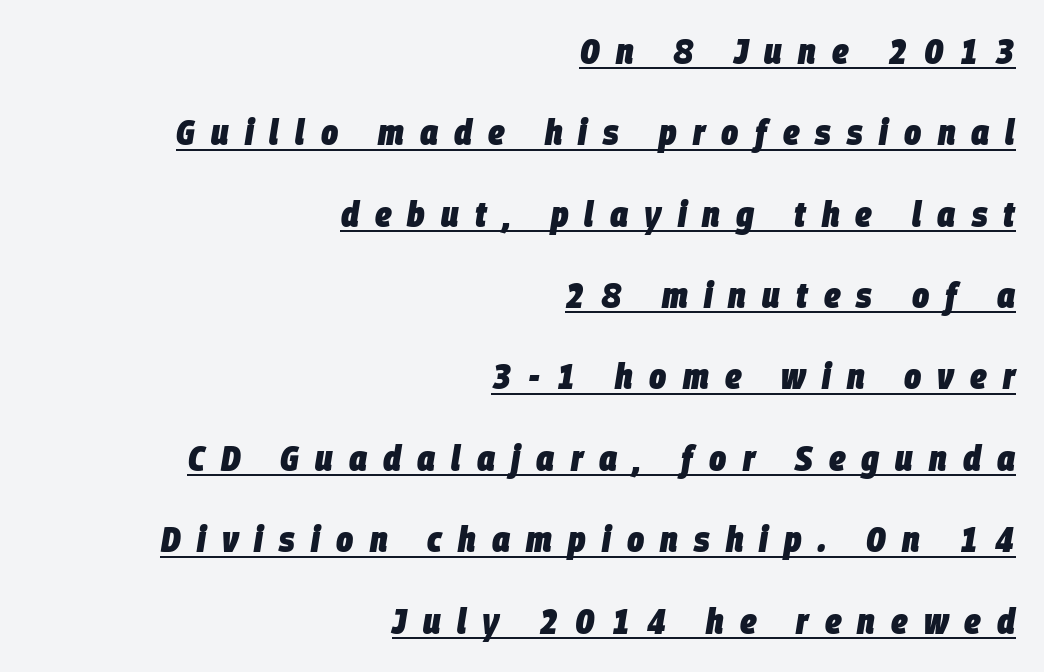
The image shows 36 px heavy, condensed type, italic (leaning right); set right-aligned, loose line spacing (2.26x), unusually wide letter spacing (+0.45 em), underlined; low stroke contrast and a large x-height.
